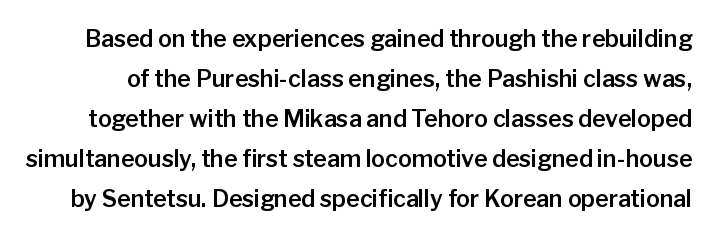
Q: Is the text italic (slanted)? A: No, it is upright.
Q: Is the text underlined? A: No.
Q: Is the spacing between letters normal or unusually wide? A: Normal.
